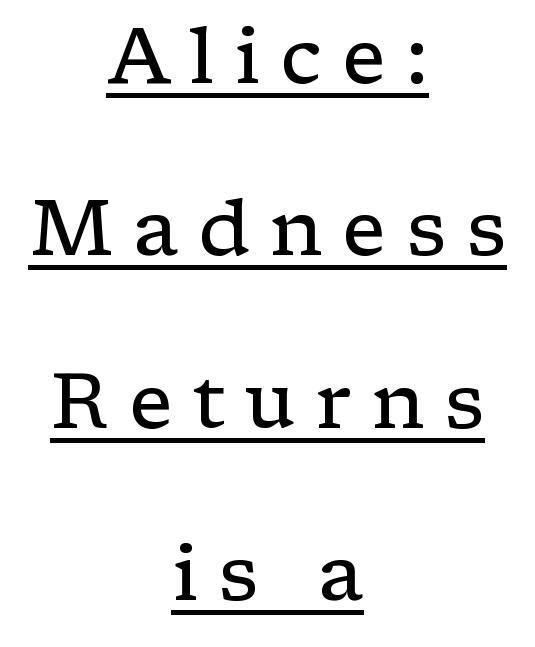
Q: Is the text bold? A: No.
Q: Is the text italic (slanted)? A: No, it is upright.
Q: Is the typeface a serif or a sans-serif typeface? A: Serif.
Q: Is the text underlined? A: Yes.
Q: How is the paragraph aligned? A: Centered.
Q: Is the spacing between letters normal or unusually wide? A: Unusually wide.
Q: Is the spacing between lines tight, normal or loose? A: Loose.
Q: Width (condensed, normal, or wide)? A: Wide.
Q: Stroke contrast? A: Low.
Q: x-height? A: Medium.
Q: Monospaced? A: No.
